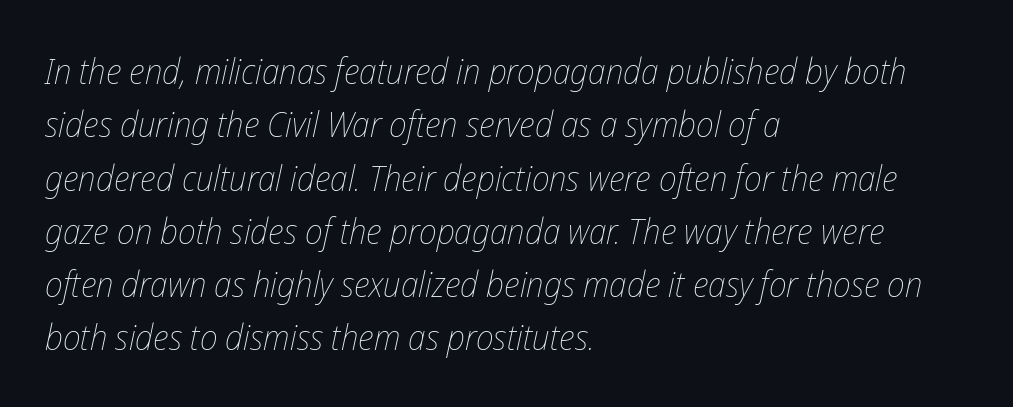
{"italic": "yes", "lean": "right", "slant_degrees": 12, "bold": "no", "weight": "thin", "width": "condensed", "stroke_contrast": "low", "x_height": "medium", "monospaced": "no", "underline": "no", "align": "left", "line_spacing": "normal", "line_spacing_ratio": 1.48, "letter_spacing": "normal", "letter_spacing_em": 0.0, "glyph_px": 36}
